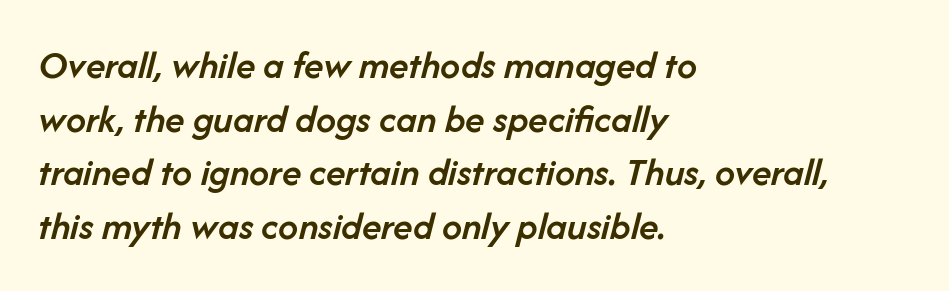
{"italic": "yes", "lean": "right", "slant_degrees": 14, "bold": "semi", "weight": "semibold", "width": "normal", "stroke_contrast": "low", "x_height": "medium", "monospaced": "no", "underline": "no", "align": "left", "line_spacing": "normal", "line_spacing_ratio": 1.34, "letter_spacing": "normal", "letter_spacing_em": 0.0, "glyph_px": 40}
